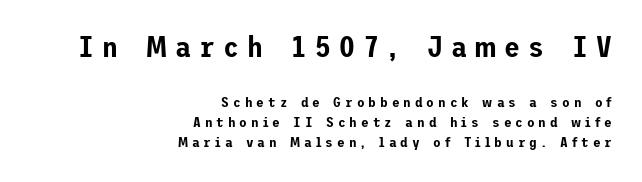
Characters remain perfectly vertical along every line. The letters are spread apart with noticeably loose tracking. This layout puts the oversized block above and the modest block below. Glance below the letters and you will spot only blank space. These lines are set flush right with a ragged left edge. Does the leading feel generous? No, just average.
